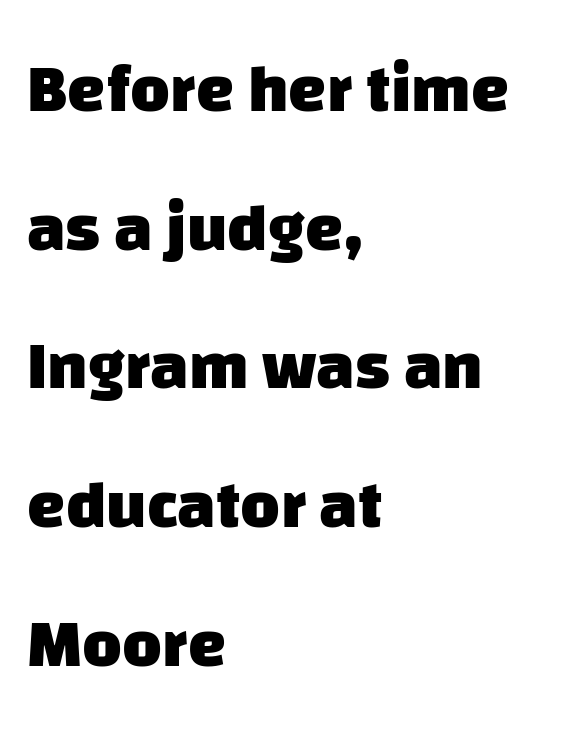
Q: Is the text bold? A: Yes.
Q: Is the typeface a serif or a sans-serif typeface? A: Sans-serif.
Q: Is the text underlined? A: No.
Q: How is the paragraph aligned? A: Left-aligned.
Q: Is the spacing between letters normal or unusually wide? A: Normal.
Q: Is the spacing between lines tight, normal or loose? A: Loose.
Q: Width (condensed, normal, or wide)? A: Normal.
Q: Stroke contrast? A: Low.
Q: x-height? A: Large.
Q: Monospaced? A: No.
